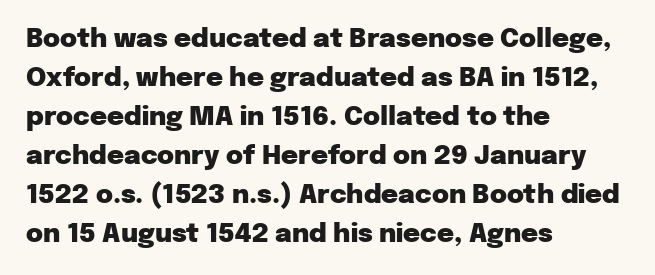
{"italic": "no", "bold": "yes", "underline": "no", "align": "left", "line_spacing": "normal", "line_spacing_ratio": 1.5, "letter_spacing": "normal", "letter_spacing_em": 0.0, "glyph_px": 26}
